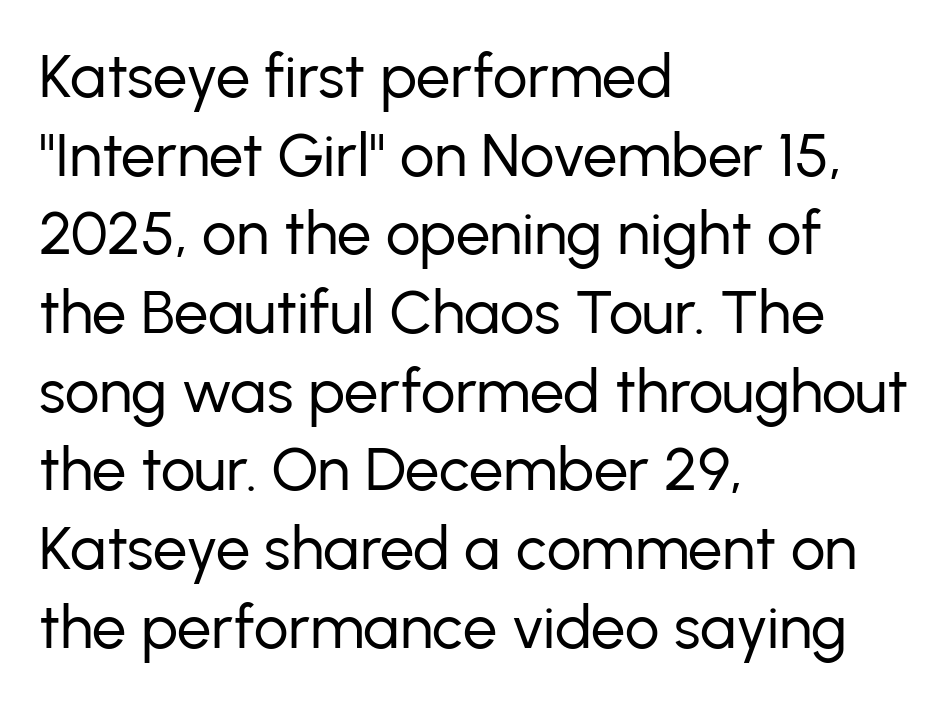
The lines sit at an ordinary, default distance from one another. This is not heavy type; no bold has been used. Regarding serifs, this sample does without them. Left-aligned paragraph, ragged on the right. This rendering features lettering with no underline.
